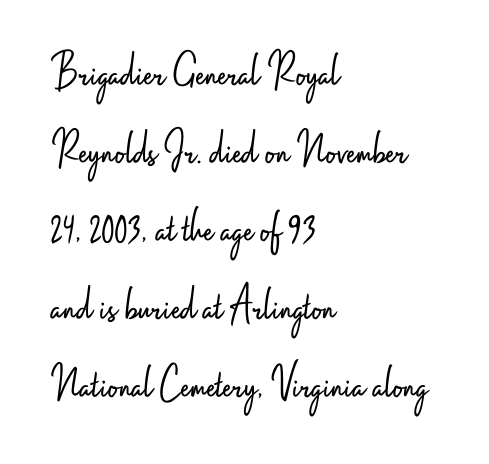
Q: Is the text bold? A: No.
Q: Is the text italic (slanted)? A: Yes.
Q: Is the typeface a serif or a sans-serif typeface? A: Sans-serif.
Q: Is the text underlined? A: No.
Q: How is the paragraph aligned? A: Left-aligned.
Q: Is the spacing between letters normal or unusually wide? A: Normal.
Q: Is the spacing between lines tight, normal or loose? A: Normal.
Q: Width (condensed, normal, or wide)? A: Condensed.
Q: Stroke contrast? A: Low.
Q: x-height? A: Small.
Q: Monospaced? A: No.
